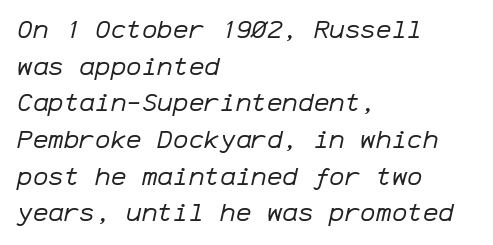
Q: Is the text bold? A: No.
Q: Is the text italic (slanted)? A: Yes, it leans right by about 12 degrees.
Q: Is the text underlined? A: No.
Q: How is the paragraph aligned? A: Left-aligned.
Q: Is the spacing between letters normal or unusually wide? A: Normal.
Q: Is the spacing between lines tight, normal or loose? A: Normal.
